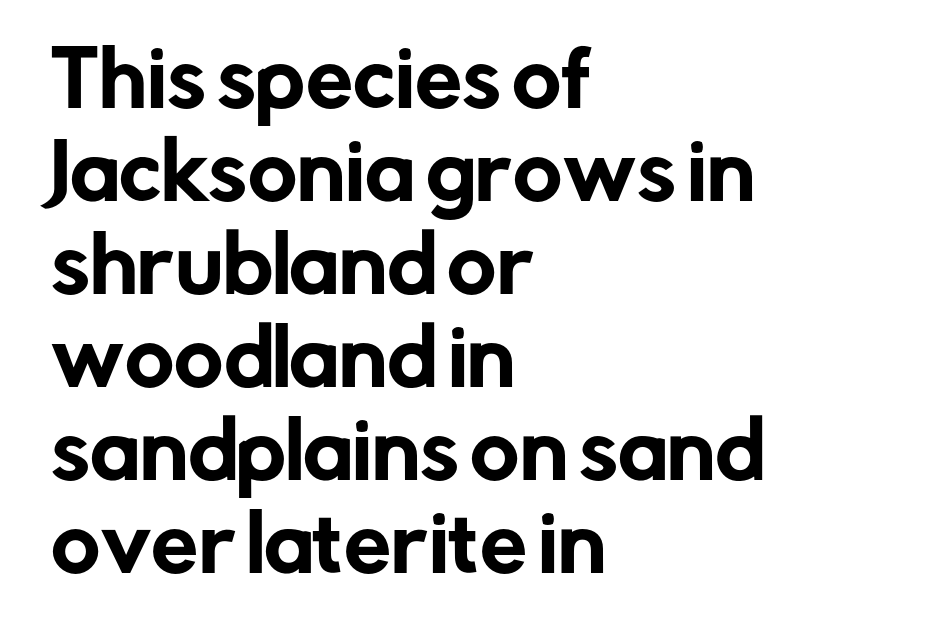
The horizontal fit of the characters is conventional and even. The rendering uses natural spacing where letterforms have individual widths. Unmarked baselines from the first word to the last. Grotesque or geometric, the face here clearly has no serifs.
